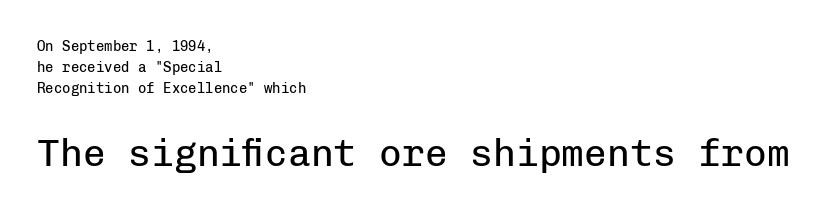
Q: Is the text bold? A: No.
Q: Is the text italic (slanted)? A: No, it is upright.
Q: Is the typeface a serif or a sans-serif typeface? A: Sans-serif.
Q: Is the text underlined? A: No.
Q: How is the paragraph aligned? A: Left-aligned.
Q: Is the spacing between letters normal or unusually wide? A: Normal.
Q: Is the spacing between lines tight, normal or loose? A: Normal.
Q: Which block of text is set in a larger size, the first (top) or the second (bottom)? A: The second (bottom) one.
Q: Width (condensed, normal, or wide)? A: Normal.
Q: Stroke contrast? A: Low.
Q: x-height? A: Medium.
Q: Monospaced? A: Yes.
